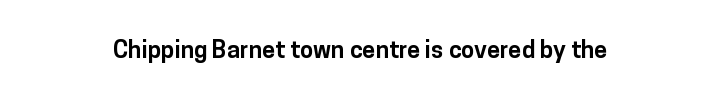
Q: Is the text bold? A: Yes.
Q: Is the text italic (slanted)? A: No, it is upright.
Q: Is the text underlined? A: No.
Q: Is the spacing between letters normal or unusually wide? A: Normal.
